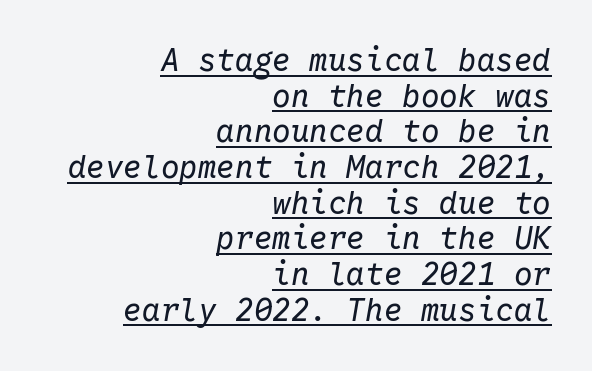
The image shows 31 px regular-weight type, italic (leaning right), monospaced; set right-aligned, tight line spacing (1.15x), normal letter spacing, underlined; low stroke contrast and a medium x-height.
